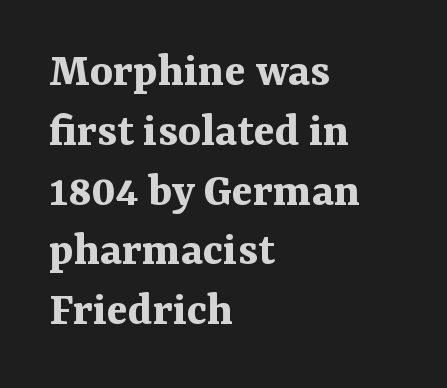
The image shows 49 px bold serif type, upright; set left-aligned, line spacing 1.22x, normal letter spacing, not underlined; medium stroke contrast and a medium x-height.
